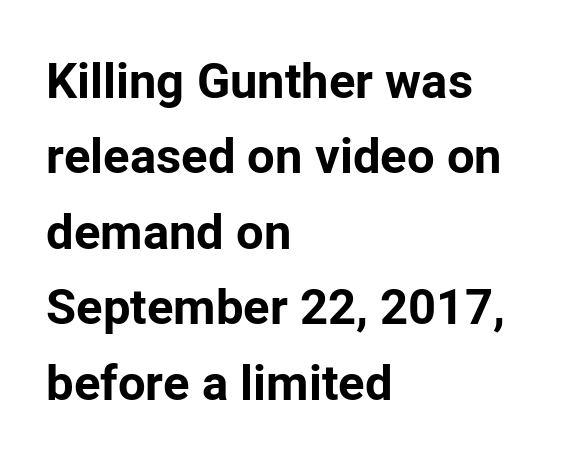
The image shows 49 px bold sans-serif type, upright; set left-aligned, normal line spacing (1.54x), normal letter spacing, not underlined; low stroke contrast and a medium x-height.
